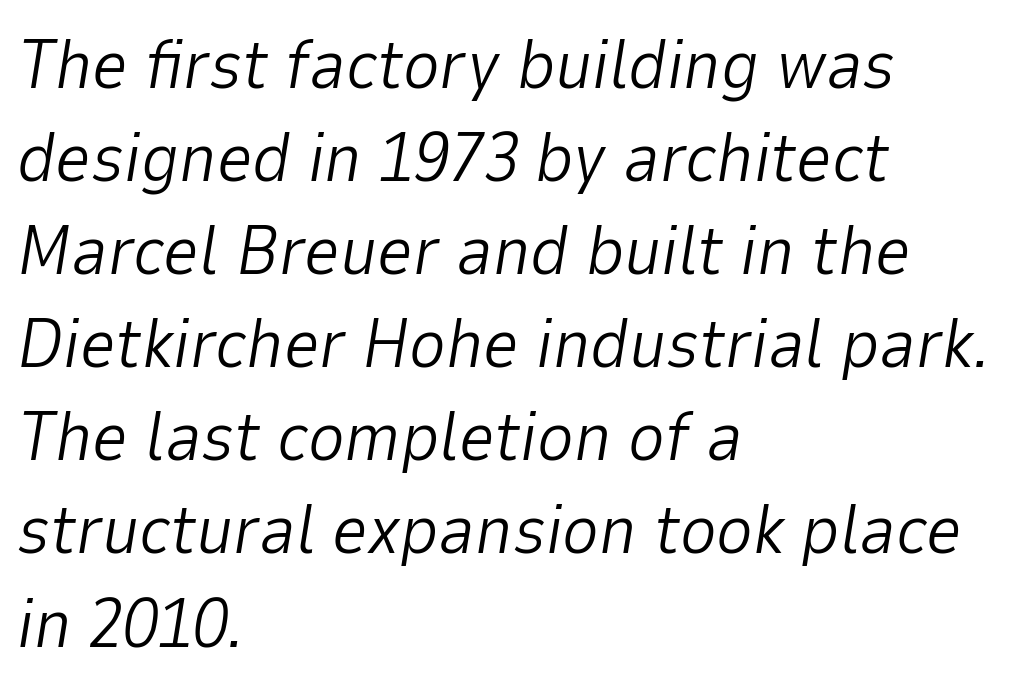
The image shows 70 px light type, italic (leaning right); set left-aligned, normal line spacing (1.33x), normal letter spacing, not underlined; low stroke contrast and a medium x-height.
